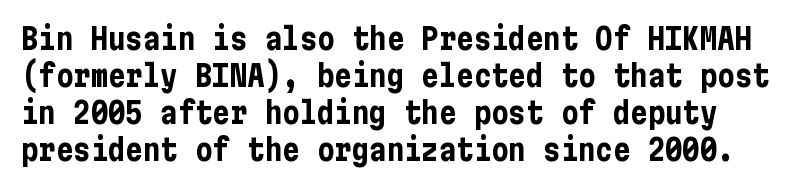
The image shows 29 px bold, condensed sans-serif type, upright; set normal line spacing (1.28x), normal letter spacing, not underlined; low stroke contrast and a medium x-height.
